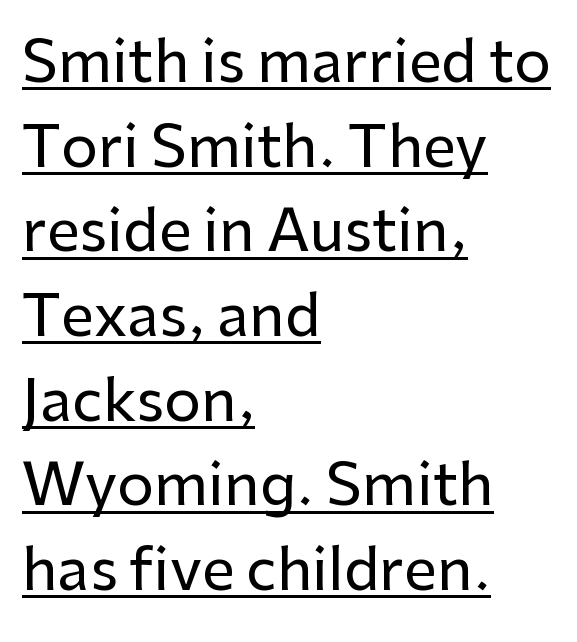
The image shows 58 px sans-serif type, upright; set left-aligned, normal line spacing (1.46x), normal letter spacing, underlined; low stroke contrast and a medium x-height.
